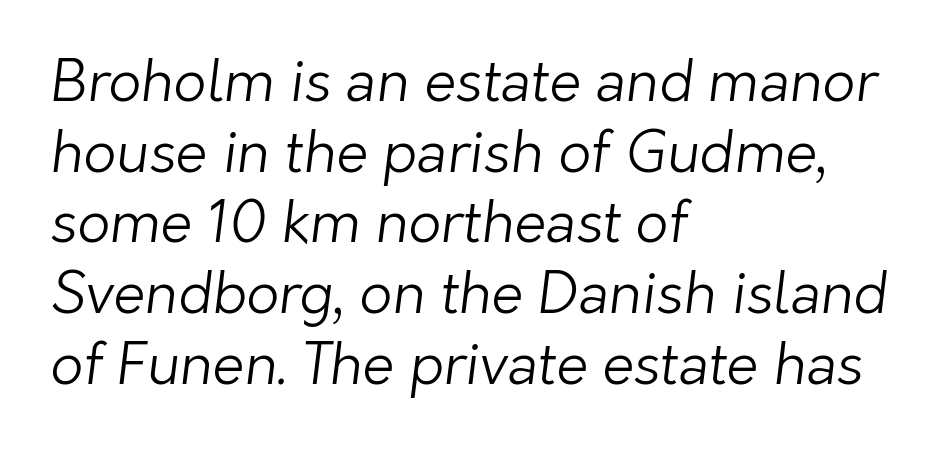
Q: Is the text bold? A: No.
Q: Is the typeface a serif or a sans-serif typeface? A: Sans-serif.
Q: Is the text underlined? A: No.
Q: How is the paragraph aligned? A: Left-aligned.
Q: Is the spacing between letters normal or unusually wide? A: Normal.
Q: Width (condensed, normal, or wide)? A: Normal.
Q: Stroke contrast? A: Low.
Q: x-height? A: Medium.
Q: Monospaced? A: No.
